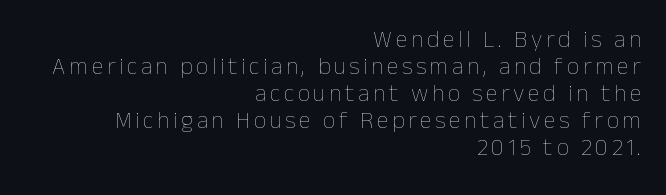
Line ends are locked; line starts wander. The space between consecutive lines is stingy. The words here are not underlined. Each stroke keeps to a modest, everyday thickness or less. Posture: vertical.
